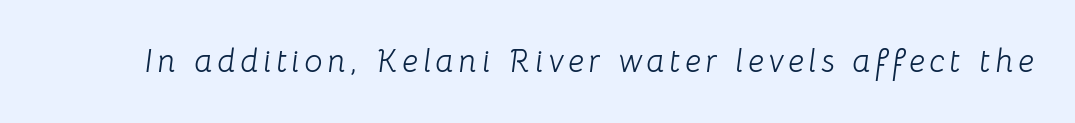
Q: Is the text bold? A: No.
Q: Is the text italic (slanted)? A: Yes, it leans right by about 8 degrees.
Q: Is the text underlined? A: No.
Q: Width (condensed, normal, or wide)? A: Normal.
Q: Stroke contrast? A: Low.
Q: x-height? A: Medium.
Q: Monospaced? A: No.
